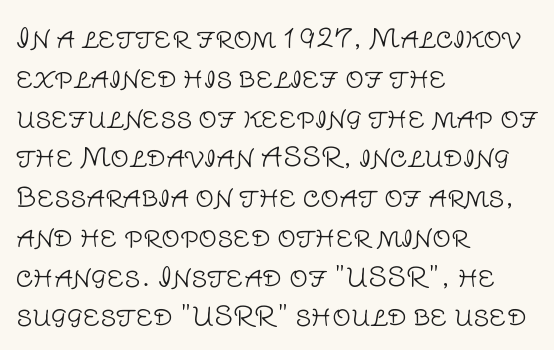
The image shows 26 px text type; set left-aligned, normal line spacing (1.53x), normal letter spacing, not underlined.
